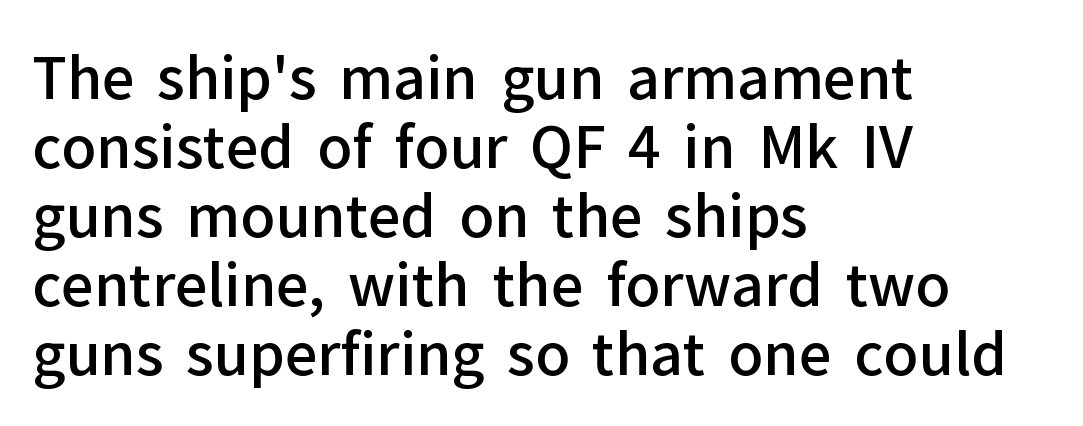
Q: Is the text bold? A: Semi-bold.
Q: Is the text italic (slanted)? A: No, it is upright.
Q: Is the typeface a serif or a sans-serif typeface? A: Sans-serif.
Q: Is the text underlined? A: No.
Q: How is the paragraph aligned? A: Left-aligned.
Q: Is the spacing between letters normal or unusually wide? A: Normal.
Q: Width (condensed, normal, or wide)? A: Normal.
Q: Stroke contrast? A: Low.
Q: x-height? A: Medium.
Q: Monospaced? A: No.
